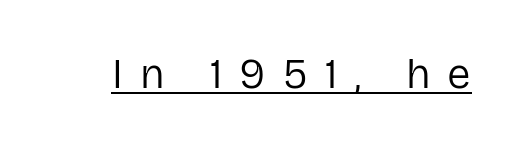
The image shows 42 px regular-weight sans-serif type, upright; set unusually wide letter spacing (+0.41 em), underlined; low stroke contrast and a medium x-height.
